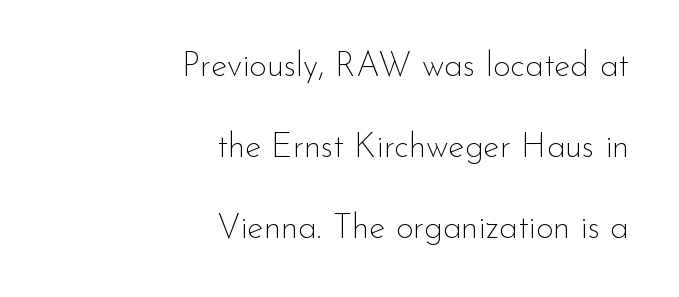
Q: Is the text bold? A: No.
Q: Is the text italic (slanted)? A: No, it is upright.
Q: Is the typeface a serif or a sans-serif typeface? A: Sans-serif.
Q: Is the text underlined? A: No.
Q: How is the paragraph aligned? A: Right-aligned.
Q: Is the spacing between letters normal or unusually wide? A: Normal.
Q: Is the spacing between lines tight, normal or loose? A: Loose.
Q: Width (condensed, normal, or wide)? A: Normal.
Q: Stroke contrast? A: Low.
Q: x-height? A: Small.
Q: Monospaced? A: No.
